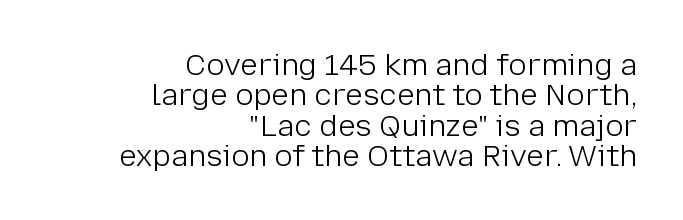
{"serif": "no", "italic": "no", "bold": "no", "weight": "light", "width": "normal", "stroke_contrast": "low", "x_height": "medium", "monospaced": "no", "underline": "no", "align": "right", "line_spacing": "tight", "line_spacing_ratio": 1.01, "letter_spacing": "normal", "letter_spacing_em": 0.0, "glyph_px": 30}
